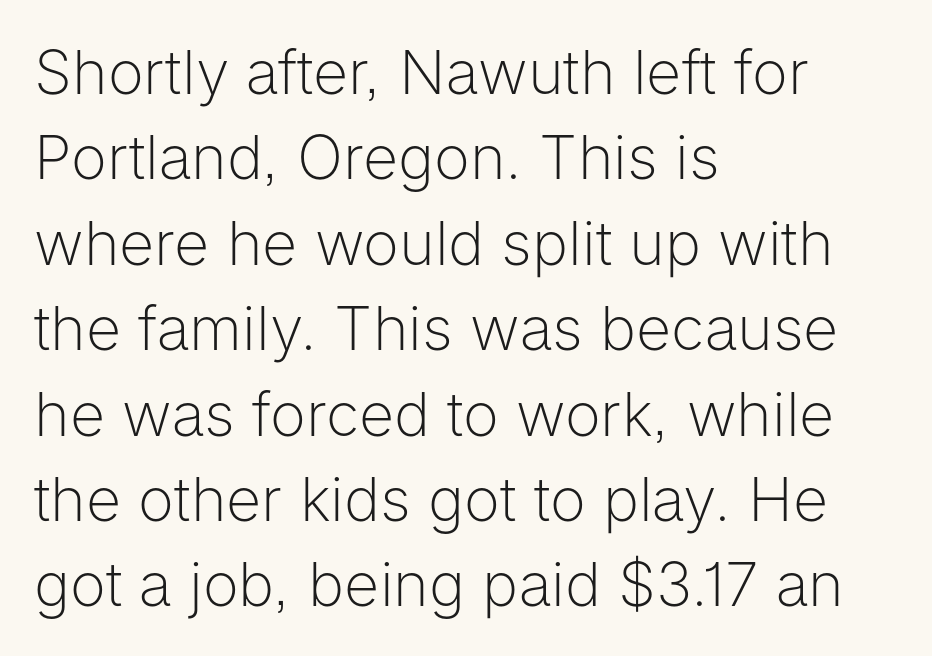
Q: Is the text bold? A: No.
Q: Is the text italic (slanted)? A: No, it is upright.
Q: Is the typeface a serif or a sans-serif typeface? A: Sans-serif.
Q: Is the text underlined? A: No.
Q: How is the paragraph aligned? A: Left-aligned.
Q: Is the spacing between letters normal or unusually wide? A: Normal.
Q: Is the spacing between lines tight, normal or loose? A: Normal.
Q: Width (condensed, normal, or wide)? A: Normal.
Q: Stroke contrast? A: Low.
Q: x-height? A: Medium.
Q: Monospaced? A: No.
